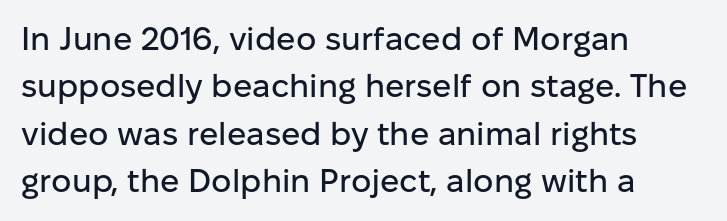
Q: Is the text italic (slanted)? A: No, it is upright.
Q: Is the typeface a serif or a sans-serif typeface? A: Sans-serif.
Q: Is the text underlined? A: No.
Q: How is the paragraph aligned? A: Left-aligned.
Q: Is the spacing between letters normal or unusually wide? A: Normal.
Q: Is the spacing between lines tight, normal or loose? A: Normal.
Q: Width (condensed, normal, or wide)? A: Normal.
Q: Stroke contrast? A: Low.
Q: x-height? A: Medium.
Q: Monospaced? A: No.
